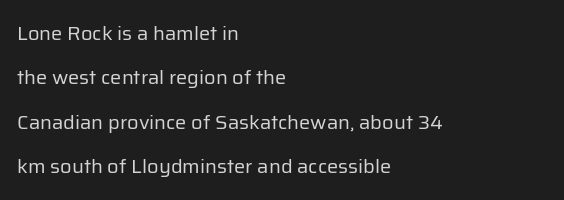
Italic? Not at all — the glyphs are vertical. The gaps between neighbouring characters are ordinary and unremarkable. Each stroke keeps to a modest, everyday thickness or less. Letters rest on an invisible, unmarked baseline. Layout note: lines flush left. The block of text is sparse from top to bottom, with ample space between rows.
